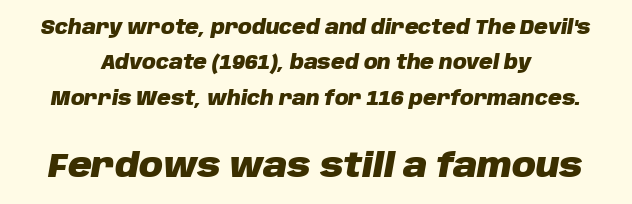
The image shows 33 px heavy type, italic (leaning right); set line spacing 1.86x, normal letter spacing, not underlined; the second (bottom) block is 1.74x larger; low stroke contrast and a large x-height.
